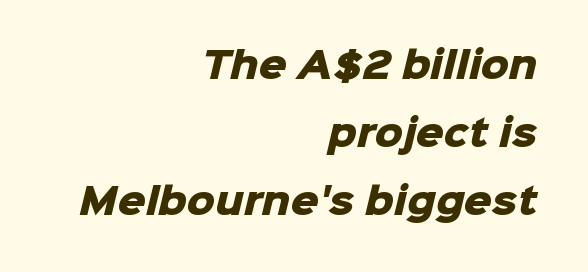
{"serif": "no", "bold": "yes", "weight": "heavy", "width": "normal", "stroke_contrast": "low", "x_height": "medium", "monospaced": "no", "underline": "no", "align": "right", "line_spacing": "loose", "line_spacing_ratio": 1.94, "letter_spacing": "normal", "letter_spacing_em": 0.0, "glyph_px": 35}
